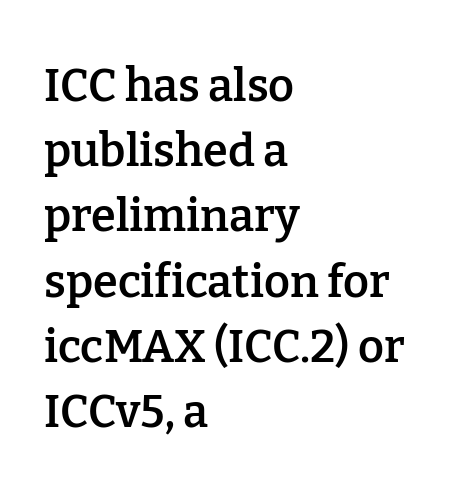
The image shows 45 px semibold serif type, upright; set left-aligned, normal line spacing (1.45x), normal letter spacing, not underlined; low stroke contrast and a medium x-height.
